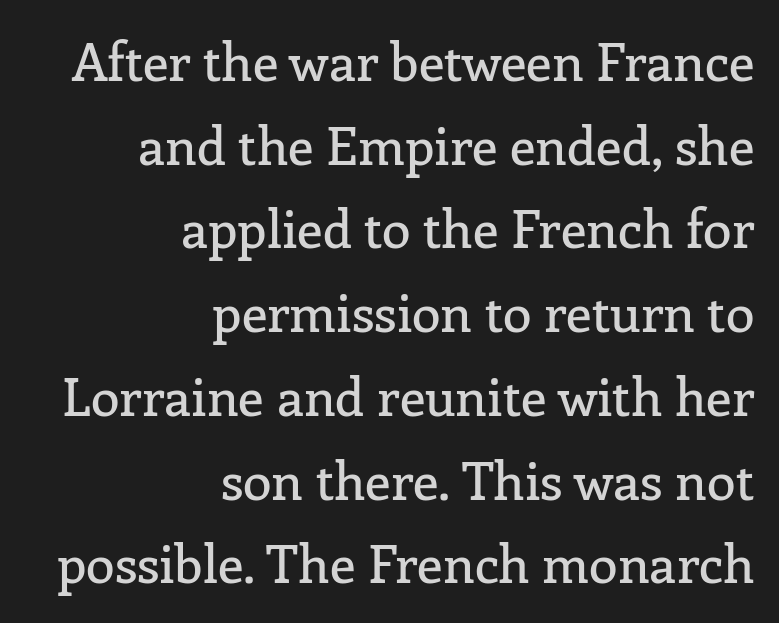
Typeset ragged left — the right edge is the straight one. Is this a fixed-width face? No — the glyphs have proportional, varying widths. The font's upright variant was chosen for this text. Unlike a clean sans, this face finishes its strokes with serifs. If you measured baseline to baseline, you'd find a middling distance.
